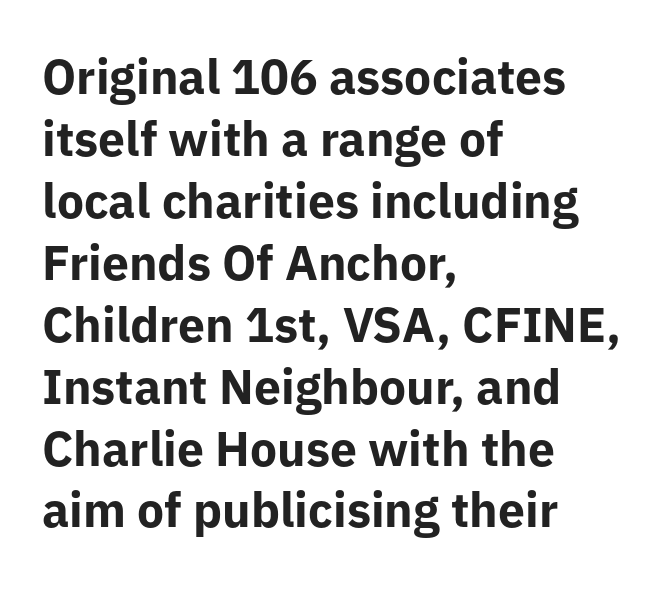
{"serif": "no", "italic": "no", "bold": "yes", "weight": "bold", "width": "normal", "stroke_contrast": "low", "x_height": "medium", "monospaced": "no", "underline": "no", "align": "left", "line_spacing": "normal", "line_spacing_ratio": 1.29, "letter_spacing": "normal", "letter_spacing_em": 0.0, "glyph_px": 48}
